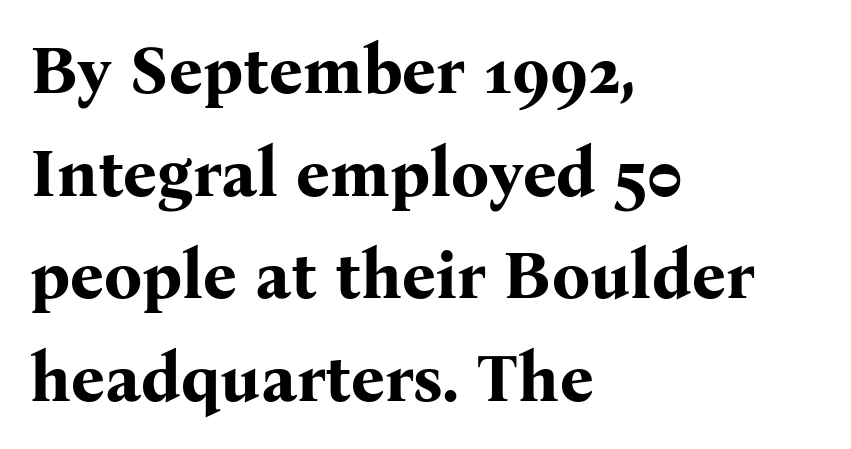
Q: Is the text bold? A: Yes.
Q: Is the text italic (slanted)? A: No, it is upright.
Q: Is the typeface a serif or a sans-serif typeface? A: Serif.
Q: Is the text underlined? A: No.
Q: How is the paragraph aligned? A: Left-aligned.
Q: Is the spacing between letters normal or unusually wide? A: Normal.
Q: Is the spacing between lines tight, normal or loose? A: Normal.
Q: Width (condensed, normal, or wide)? A: Normal.
Q: Stroke contrast? A: Medium.
Q: x-height? A: Medium.
Q: Monospaced? A: No.
